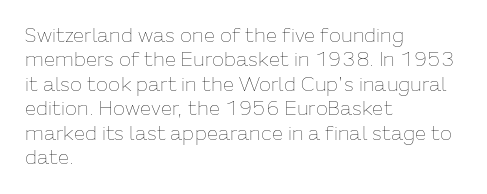
Q: Is the text bold? A: No.
Q: Is the text italic (slanted)? A: No, it is upright.
Q: Is the text underlined? A: No.
Q: How is the paragraph aligned? A: Left-aligned.
Q: Is the spacing between letters normal or unusually wide? A: Normal.
